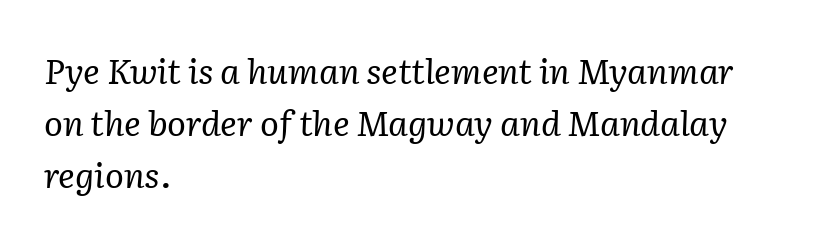
The horizontal fit of the characters is conventional and even. Words float on clear page, feet unadorned. Proportional: the letters do not fall into vertical columns. A normal amount of white space separates one row of letters from the next. Is the stroke heavy? The answer is a plain regular-or-lighter.
